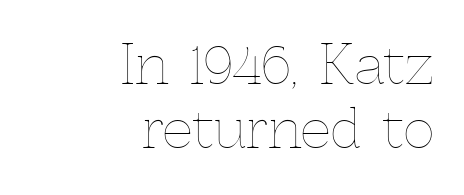
Line ends are locked; line starts wander. The weight would be labelled regular, book, light, or lighter still. This rendering features lettering with no underline. When letters stand straight like this, we call the style roman or upright.
